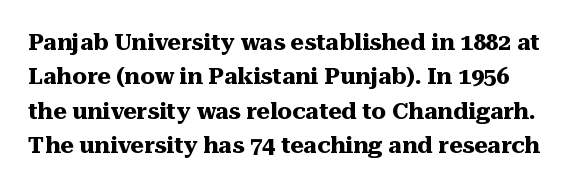
The words here are not underlined. The passage shown is emphatically bold. Ordinary non-slanted type is in use. What's the leading like? Ordinary, nothing unusual. Tracking value appears to be zero — textbook default spacing.
